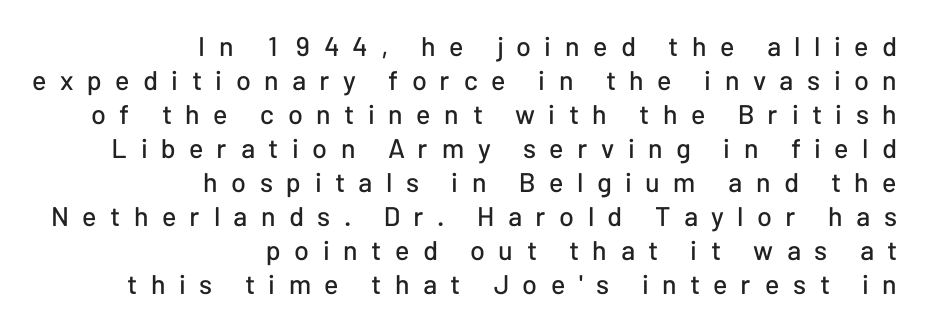
You could only call the tracking loose — the letters float apart. Posture: upright roman. The lines are quadded right. Students, observe: this is what conventionally led text looks like.
